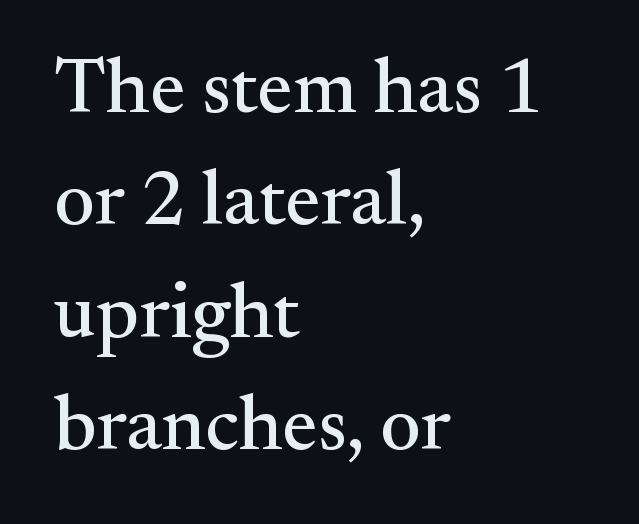
{"serif": "yes", "italic": "no", "width": "normal", "stroke_contrast": "medium", "x_height": "small", "monospaced": "no", "underline": "no", "align": "left", "line_spacing": "normal", "line_spacing_ratio": 1.44, "letter_spacing": "normal", "letter_spacing_em": 0.0, "glyph_px": 78}
